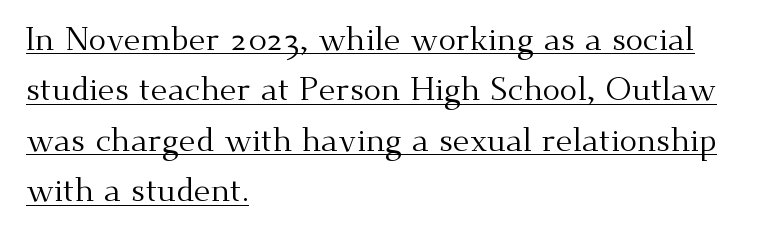
The image shows 33 px regular-weight serif type, upright; set left-aligned, normal line spacing (1.53x), normal letter spacing, underlined; medium stroke contrast and a small x-height.
